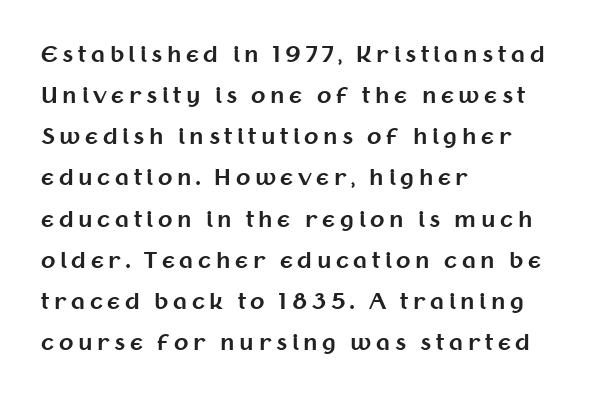
Q: Is the text bold? A: Yes.
Q: Is the text italic (slanted)? A: No, it is upright.
Q: Is the text underlined? A: No.
Q: How is the paragraph aligned? A: Left-aligned.
Q: Is the spacing between letters normal or unusually wide? A: Unusually wide.
Q: Is the spacing between lines tight, normal or loose? A: Loose.
